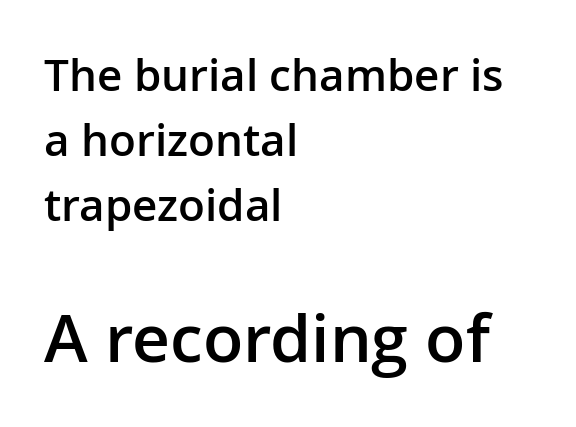
{"serif": "no", "italic": "no", "bold": "semi", "weight": "semibold", "width": "normal", "stroke_contrast": "low", "x_height": "medium", "monospaced": "no", "underline": "no", "align": "left", "line_spacing": "normal", "line_spacing_ratio": 1.48, "letter_spacing": "normal", "letter_spacing_em": 0.0, "larger_block": "second", "size_ratio": 1.5, "glyph_px": 66}
